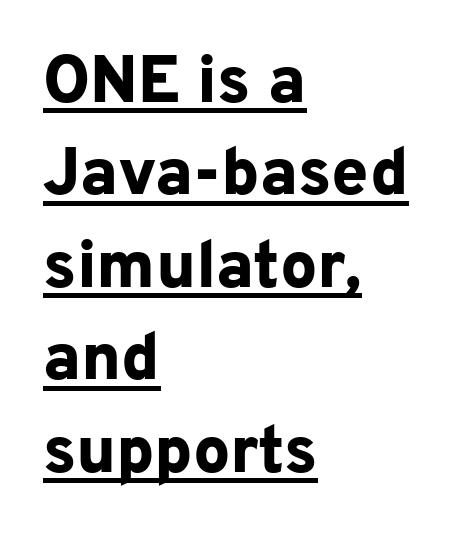
{"serif": "no", "italic": "no", "bold": "yes", "weight": "bold", "width": "normal", "stroke_contrast": "low", "x_height": "medium", "monospaced": "no", "underline": "yes", "align": "left", "line_spacing": "normal", "line_spacing_ratio": 1.4, "letter_spacing": "normal", "letter_spacing_em": 0.0, "glyph_px": 66}
